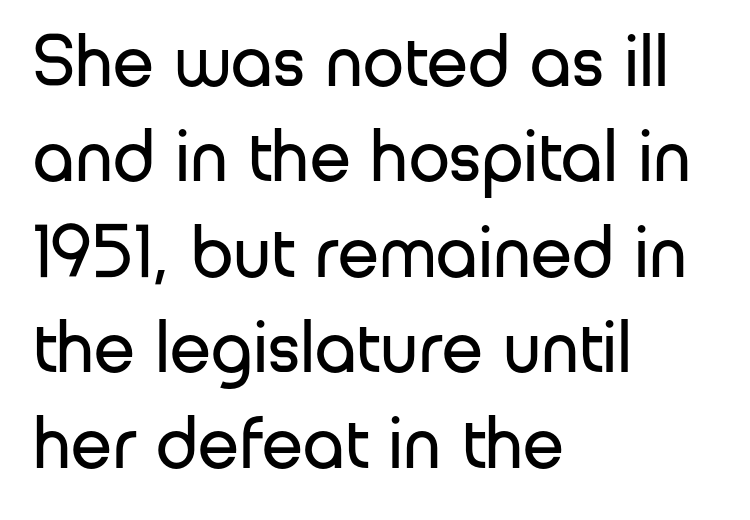
Q: Is the text bold? A: No.
Q: Is the text italic (slanted)? A: No, it is upright.
Q: Is the typeface a serif or a sans-serif typeface? A: Sans-serif.
Q: Is the text underlined? A: No.
Q: How is the paragraph aligned? A: Left-aligned.
Q: Is the spacing between letters normal or unusually wide? A: Normal.
Q: Is the spacing between lines tight, normal or loose? A: Normal.
Q: Width (condensed, normal, or wide)? A: Normal.
Q: Stroke contrast? A: Low.
Q: x-height? A: Medium.
Q: Monospaced? A: No.
